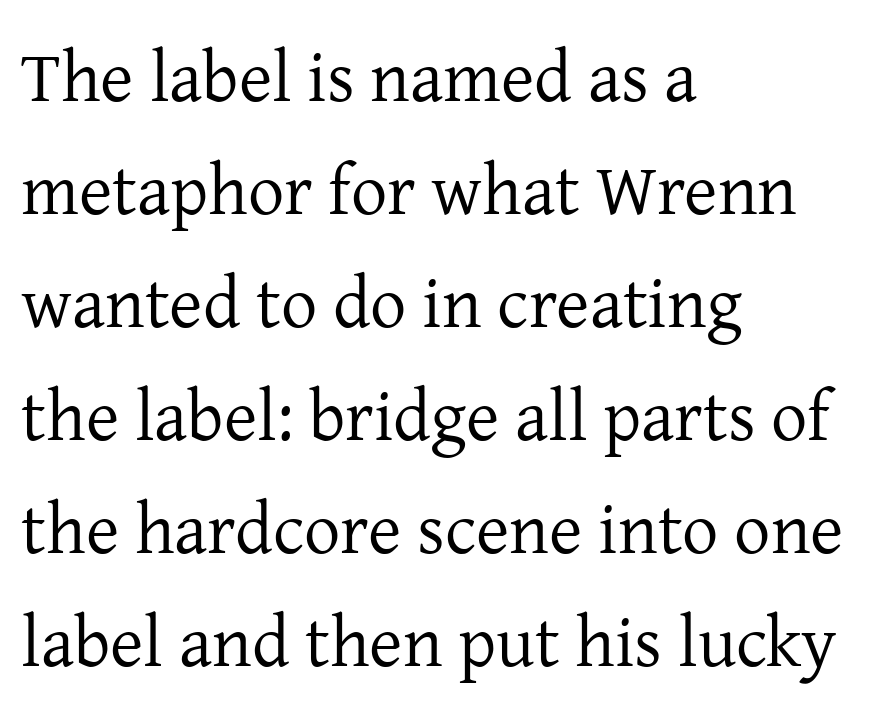
{"serif": "yes", "italic": "no", "bold": "no", "weight": "regular", "width": "normal", "stroke_contrast": "low", "x_height": "medium", "monospaced": "no", "underline": "no", "align": "left", "line_spacing": "normal", "line_spacing_ratio": 1.57, "letter_spacing": "normal", "letter_spacing_em": 0.0, "glyph_px": 72}
